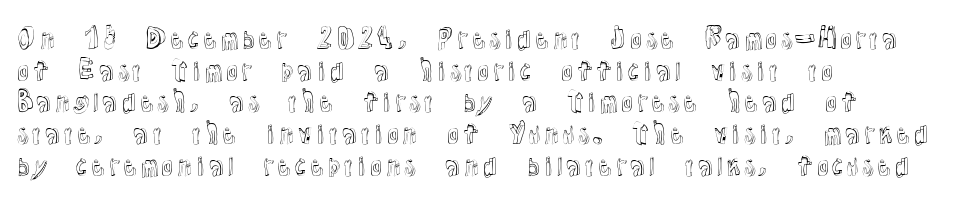
The lettering stays uniformly vertical, giving the passage a roman look. The baseline area is clear. The setting favours the left margin, as ordinary paragraphs usually do. These lines keep a tight, regular rhythm from letter to letter.
